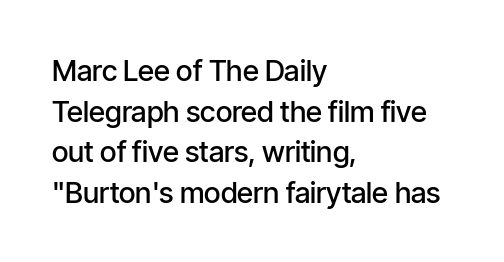
{"serif": "no", "italic": "no", "bold": "semi", "weight": "semibold", "width": "condensed", "stroke_contrast": "low", "x_height": "medium", "monospaced": "no", "underline": "no", "align": "left", "line_spacing": "normal", "line_spacing_ratio": 1.4, "letter_spacing": "normal", "letter_spacing_em": 0.0, "glyph_px": 29}
